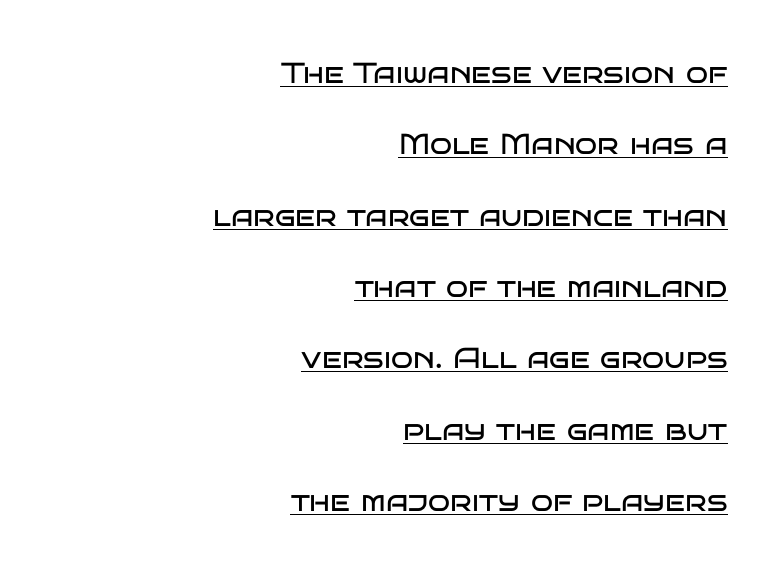
Q: Is the text bold? A: No.
Q: Is the text italic (slanted)? A: No, it is upright.
Q: Is the typeface a serif or a sans-serif typeface? A: Sans-serif.
Q: Is the text underlined? A: Yes.
Q: How is the paragraph aligned? A: Right-aligned.
Q: Is the spacing between letters normal or unusually wide? A: Normal.
Q: Is the spacing between lines tight, normal or loose? A: Loose.
Q: Width (condensed, normal, or wide)? A: Wide.
Q: Stroke contrast? A: Low.
Q: x-height? A: Large.
Q: Monospaced? A: No.
